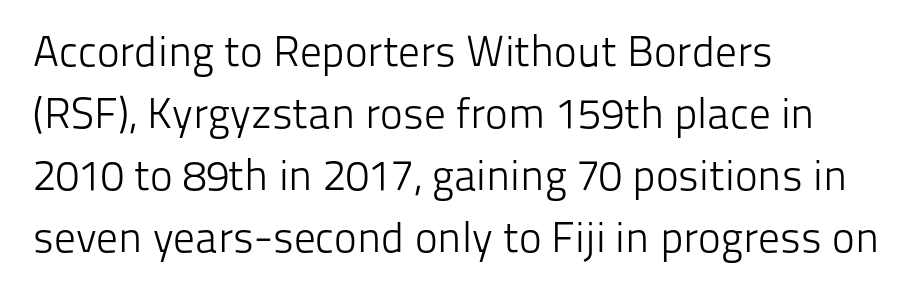
{"serif": "no", "italic": "no", "bold": "no", "weight": "light", "width": "normal", "stroke_contrast": "low", "x_height": "medium", "monospaced": "no", "underline": "no", "align": "left", "line_spacing": "normal", "line_spacing_ratio": 1.44, "letter_spacing": "normal", "letter_spacing_em": 0.0, "glyph_px": 43}
